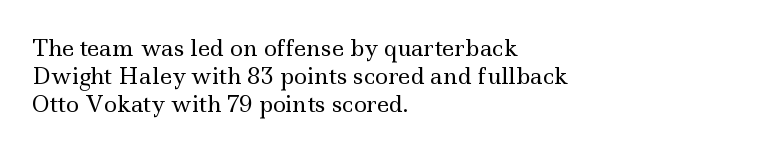
Normally led — the rows are evenly, conventionally spaced. Underlining? Definitely not there. The axis of the letterforms is exactly vertical. The passage is arranged the way most books set body copy — flush left. Default kerning and tracking; the words read as compact shapes.
